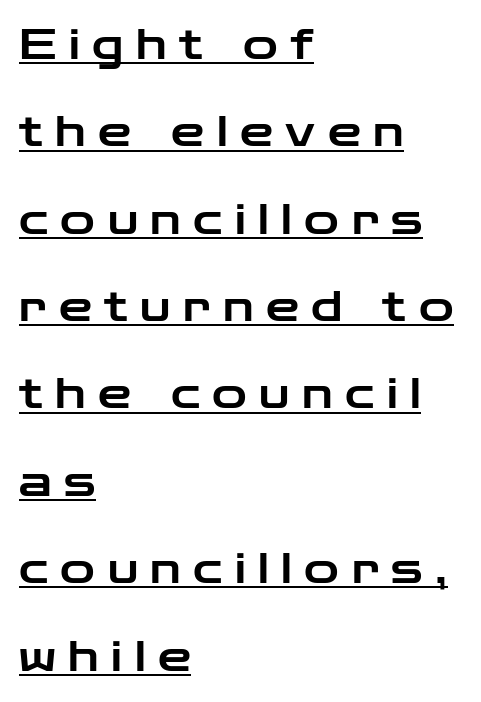
Students, note that the glyphs here are deliberately spaced far apart. The lettering is marked with a stroke running underneath it. A student would call this left alignment; a typographer would say flush left, rag right. To sum up the face: it is a sans, with no serifs. Proportional: the letters do not fall into vertical columns. These lines stand farther apart than default settings would place them.
